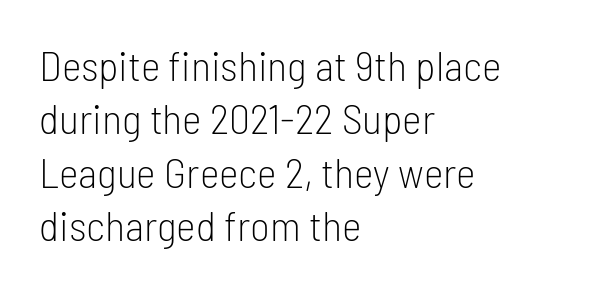
The words here are not underlined. Classification — sans serif. Visually the block forms a straight wall on the left and a jagged coastline on the right. Counters stay open thanks to moderate or lighter strokes.
